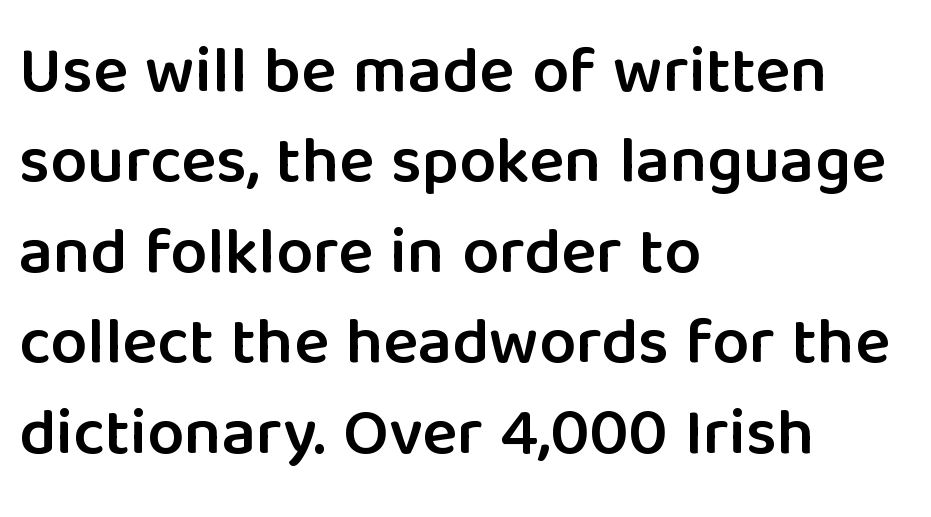
Q: Is the text bold? A: Semi-bold.
Q: Is the text italic (slanted)? A: No, it is upright.
Q: Is the typeface a serif or a sans-serif typeface? A: Sans-serif.
Q: Is the text underlined? A: No.
Q: How is the paragraph aligned? A: Left-aligned.
Q: Is the spacing between letters normal or unusually wide? A: Normal.
Q: Is the spacing between lines tight, normal or loose? A: Normal.
Q: Width (condensed, normal, or wide)? A: Normal.
Q: Stroke contrast? A: Low.
Q: x-height? A: Medium.
Q: Monospaced? A: No.
